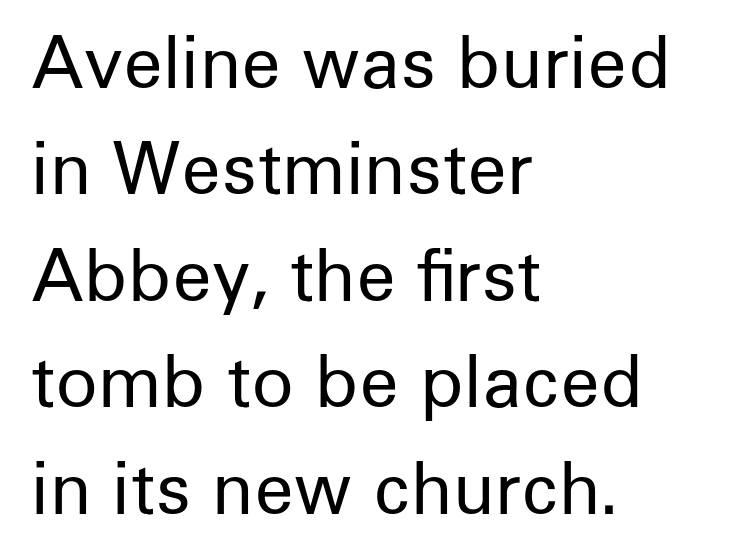
Q: Is the text bold? A: No.
Q: Is the text italic (slanted)? A: No, it is upright.
Q: Is the typeface a serif or a sans-serif typeface? A: Sans-serif.
Q: Is the text underlined? A: No.
Q: How is the paragraph aligned? A: Left-aligned.
Q: Is the spacing between letters normal or unusually wide? A: Normal.
Q: Is the spacing between lines tight, normal or loose? A: Normal.
Q: Width (condensed, normal, or wide)? A: Normal.
Q: Stroke contrast? A: Low.
Q: x-height? A: Medium.
Q: Monospaced? A: No.
